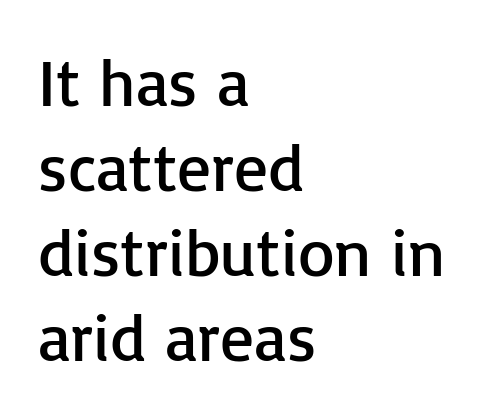
Q: Is the text bold? A: No.
Q: Is the text italic (slanted)? A: No, it is upright.
Q: Is the typeface a serif or a sans-serif typeface? A: Sans-serif.
Q: Is the text underlined? A: No.
Q: How is the paragraph aligned? A: Left-aligned.
Q: Is the spacing between letters normal or unusually wide? A: Normal.
Q: Is the spacing between lines tight, normal or loose? A: Normal.
Q: Width (condensed, normal, or wide)? A: Normal.
Q: Stroke contrast? A: Low.
Q: x-height? A: Medium.
Q: Monospaced? A: No.
